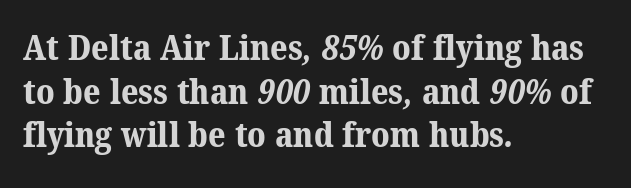
The image shows 34 px bold serif type; set left-aligned, normal line spacing (1.28x), normal letter spacing, not underlined; medium stroke contrast and a medium x-height.
